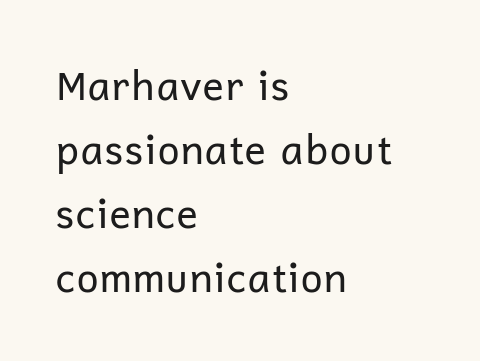
Proportional: the letters do not fall into vertical columns. Quick note: not italic, upright. Counters stay open thanks to moderate or lighter strokes. The rag falls on the right side of this text block. The horizontal fit of the characters is conventional and even. The space directly below the letters is spotless.
